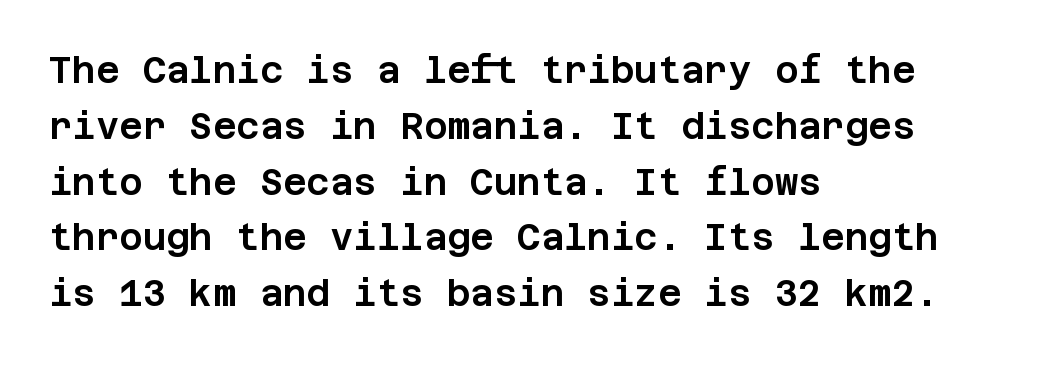
Q: Is the text italic (slanted)? A: No, it is upright.
Q: Is the typeface a serif or a sans-serif typeface? A: Sans-serif.
Q: Is the text underlined? A: No.
Q: How is the paragraph aligned? A: Left-aligned.
Q: Is the spacing between letters normal or unusually wide? A: Normal.
Q: Is the spacing between lines tight, normal or loose? A: Normal.
Q: Width (condensed, normal, or wide)? A: Normal.
Q: Stroke contrast? A: Low.
Q: x-height? A: Large.
